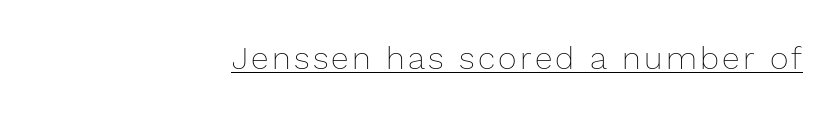
{"italic": "no", "bold": "no", "weight": "thin", "width": "normal", "stroke_contrast": "low", "x_height": "medium", "monospaced": "no", "underline": "yes", "align": "right", "glyph_px": 32}
